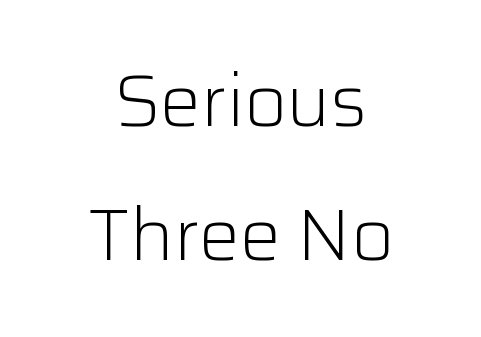
{"serif": "no", "italic": "no", "bold": "no", "weight": "light", "width": "normal", "stroke_contrast": "low", "x_height": "medium", "monospaced": "no", "underline": "no", "align": "center", "line_spacing_ratio": 1.84, "letter_spacing": "normal", "letter_spacing_em": 0.0, "glyph_px": 73}
